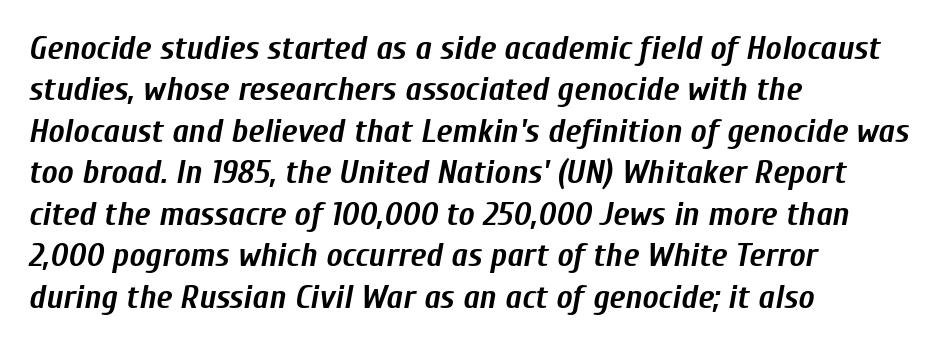
{"italic": "yes", "lean": "right", "slant_degrees": 10, "bold": "yes", "weight": "semibold", "width": "condensed", "stroke_contrast": "low", "x_height": "medium", "monospaced": "no", "underline": "no", "align": "left", "line_spacing_ratio": 1.22, "letter_spacing": "normal", "letter_spacing_em": 0.0, "glyph_px": 34}
